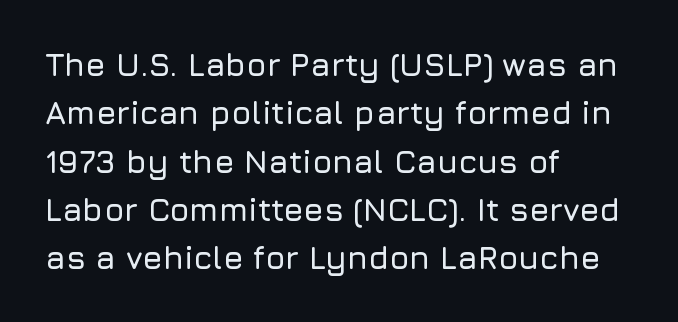
The image shows 32 px sans-serif type, upright; set left-aligned, normal line spacing (1.51x), normal letter spacing, not underlined; low stroke contrast and a medium x-height.
